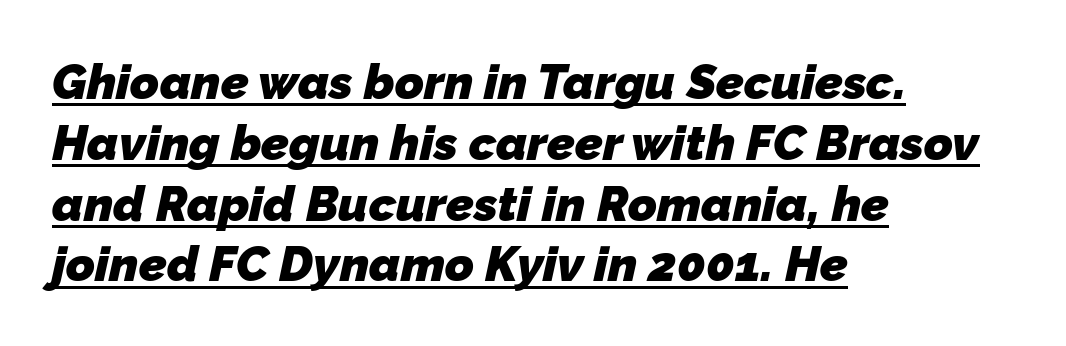
{"serif": "no", "bold": "yes", "weight": "heavy", "width": "normal", "stroke_contrast": "low", "x_height": "medium", "monospaced": "no", "underline": "yes", "align": "left", "line_spacing_ratio": 1.24, "letter_spacing": "normal", "letter_spacing_em": 0.0, "glyph_px": 49}
